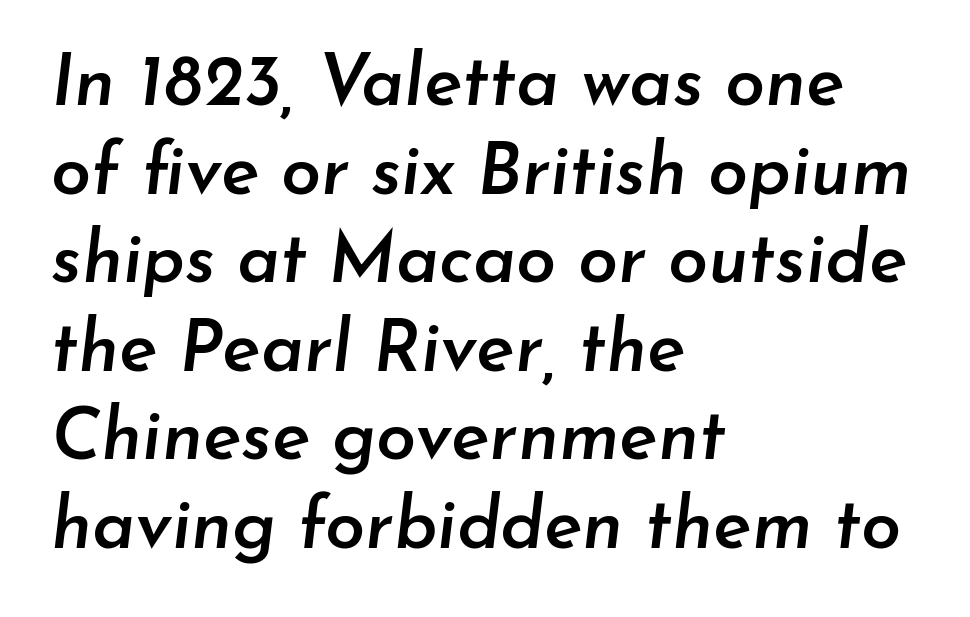
Varying glyph widths throughout — classic text-font behaviour. The passage shown is semibold, sitting just below true bold. This is oblique type, the kind used for emphasis or titles. Does the copy run flush right? No — it runs flush left. The gap between lines stays unmarked.
